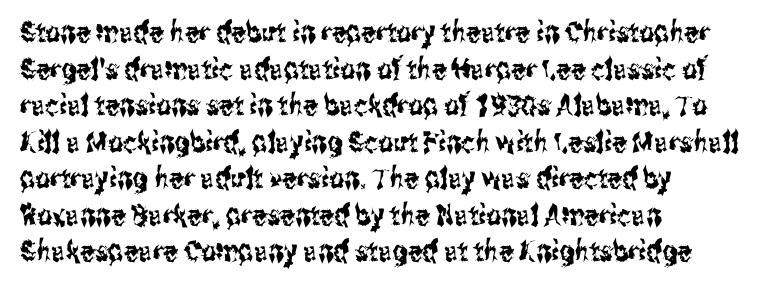
Q: Is the text italic (slanted)? A: No, it is upright.
Q: Is the typeface a serif or a sans-serif typeface? A: Sans-serif.
Q: Is the text underlined? A: No.
Q: How is the paragraph aligned? A: Left-aligned.
Q: Is the spacing between letters normal or unusually wide? A: Normal.
Q: Is the spacing between lines tight, normal or loose? A: Normal.
Q: Width (condensed, normal, or wide)? A: Condensed.
Q: Stroke contrast? A: Medium.
Q: x-height? A: Medium.
Q: Monospaced? A: No.
